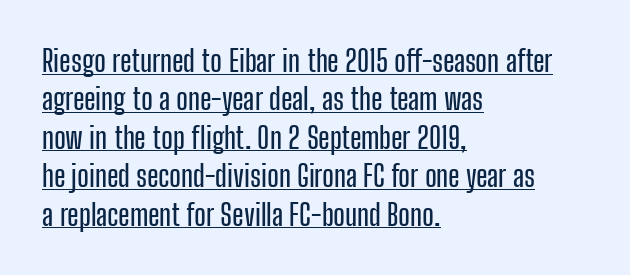
The image shows 30 px condensed sans-serif type, upright; set left-aligned, normal line spacing (1.28x), normal letter spacing, underlined; low stroke contrast and a medium x-height.
